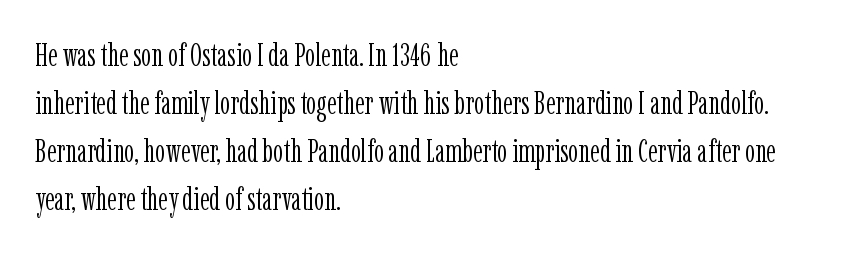
Q: Is the text bold? A: No.
Q: Is the text italic (slanted)? A: No, it is upright.
Q: Is the typeface a serif or a sans-serif typeface? A: Serif.
Q: Is the text underlined? A: No.
Q: How is the paragraph aligned? A: Left-aligned.
Q: Is the spacing between letters normal or unusually wide? A: Normal.
Q: Is the spacing between lines tight, normal or loose? A: Normal.
Q: Width (condensed, normal, or wide)? A: Condensed.
Q: Stroke contrast? A: Low.
Q: x-height? A: Medium.
Q: Monospaced? A: No.
